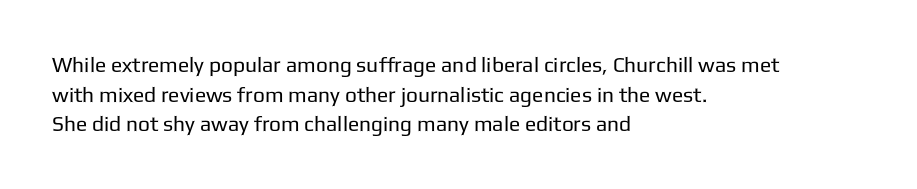
Quick note: underline off. Do the letters lean? They stand straight. The text block is weighted toward the left margin, trailing off unevenly rightward. This rendering leaves character spacing at its baseline value. Vertical spacing — default.
